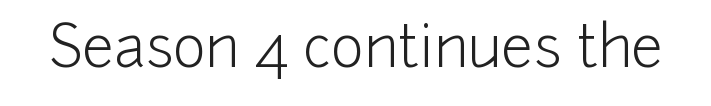
Q: Is the text bold? A: No.
Q: Is the text italic (slanted)? A: No, it is upright.
Q: Is the typeface a serif or a sans-serif typeface? A: Sans-serif.
Q: Is the text underlined? A: No.
Q: Is the spacing between letters normal or unusually wide? A: Normal.
Q: Width (condensed, normal, or wide)? A: Normal.
Q: Stroke contrast? A: Low.
Q: x-height? A: Medium.
Q: Monospaced? A: No.
